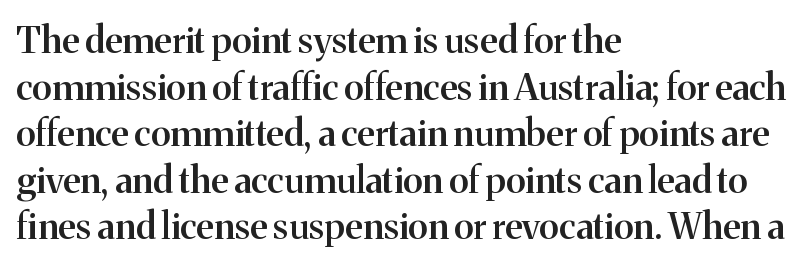
{"serif": "yes", "italic": "no", "bold": "semi", "weight": "semibold", "width": "normal", "stroke_contrast": "medium", "x_height": "medium", "monospaced": "no", "underline": "no", "align": "left", "line_spacing": "normal", "line_spacing_ratio": 1.26, "letter_spacing": "normal", "letter_spacing_em": 0.0, "glyph_px": 37}
